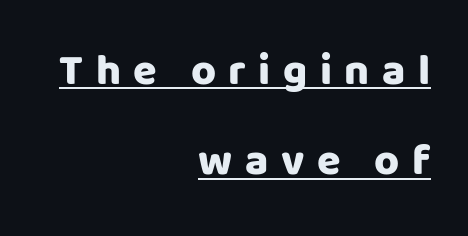
The image shows 43 px heavy sans-serif type, upright; set right-aligned, loose line spacing (2.1x), unusually wide letter spacing (+0.29 em), underlined; low stroke contrast and a large x-height.
